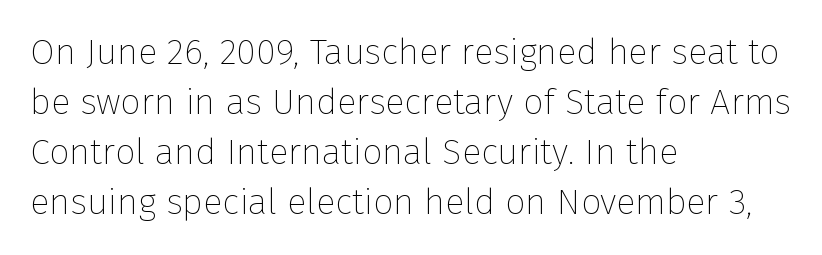
The image shows 36 px thin sans-serif type, upright; set left-aligned, normal line spacing (1.39x), normal letter spacing, not underlined; low stroke contrast and a medium x-height.
